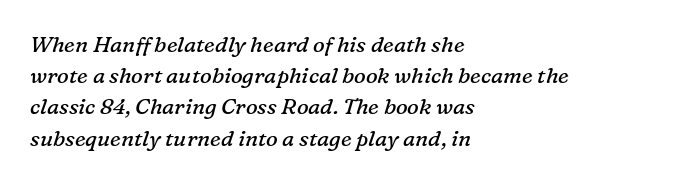
The image shows 22 px text type, italic (leaning right); set left-aligned, normal line spacing (1.42x), normal letter spacing, not underlined.
